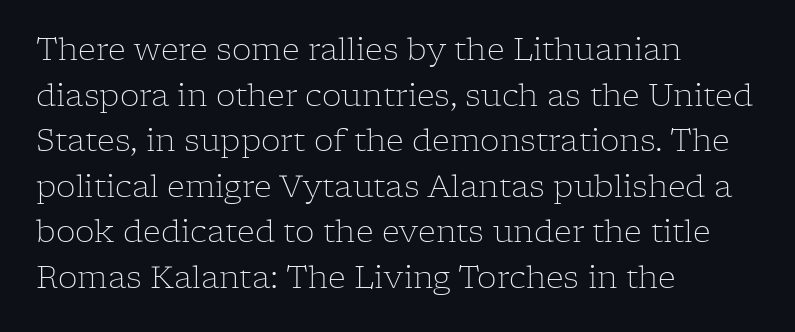
Q: Is the text bold? A: No.
Q: Is the text italic (slanted)? A: No, it is upright.
Q: Is the typeface a serif or a sans-serif typeface? A: Serif.
Q: Is the text underlined? A: No.
Q: How is the paragraph aligned? A: Left-aligned.
Q: Is the spacing between letters normal or unusually wide? A: Normal.
Q: Is the spacing between lines tight, normal or loose? A: Normal.
Q: Width (condensed, normal, or wide)? A: Normal.
Q: Stroke contrast? A: Low.
Q: x-height? A: Medium.
Q: Monospaced? A: No.
